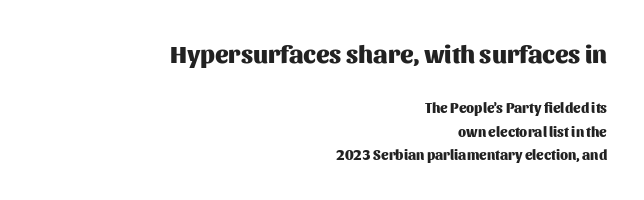
The vertical gap from one line to the next is medium. Plenty of ink on the page — the face is bold. Just letters on the line, the space beneath them empty. Reading down the block, your eye finds every line finishing at a fixed right position. No extra tracking has been applied to these lines.
